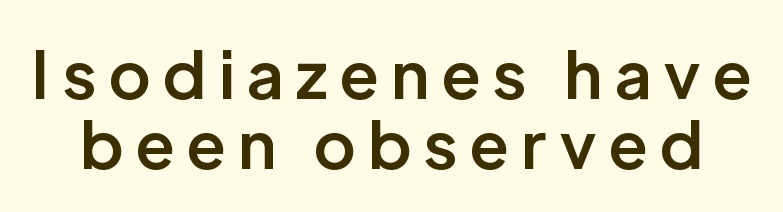
The image shows 66 px semibold sans-serif type, upright; set tight line spacing (1.06x), unusually wide letter spacing (+0.2 em), not underlined; low stroke contrast and a medium x-height.
